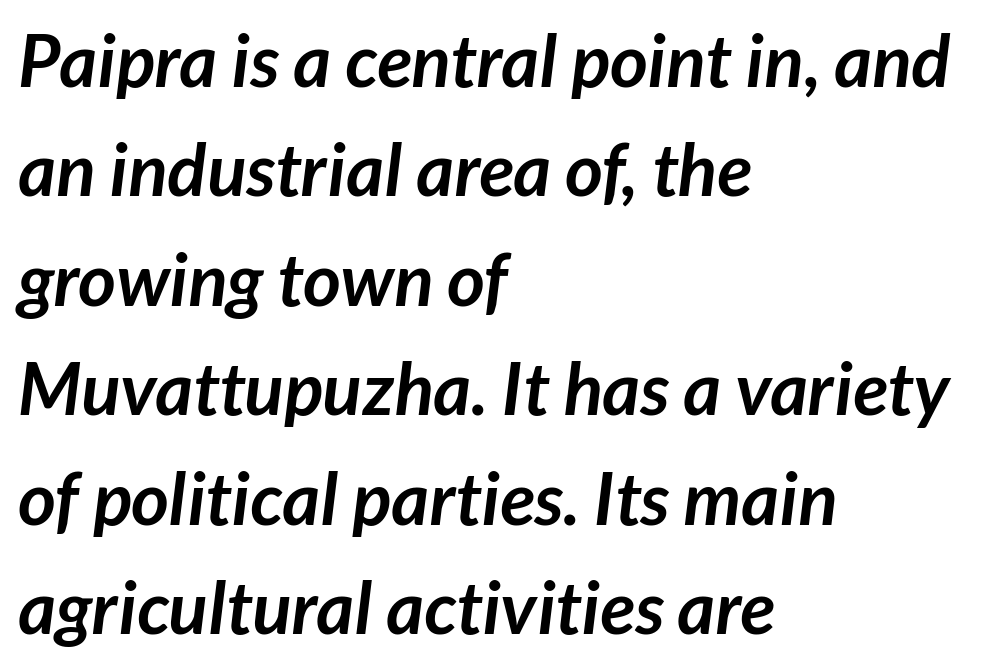
The image shows 73 px semibold sans-serif type; set left-aligned, normal line spacing (1.5x), normal letter spacing, not underlined; low stroke contrast and a medium x-height.
